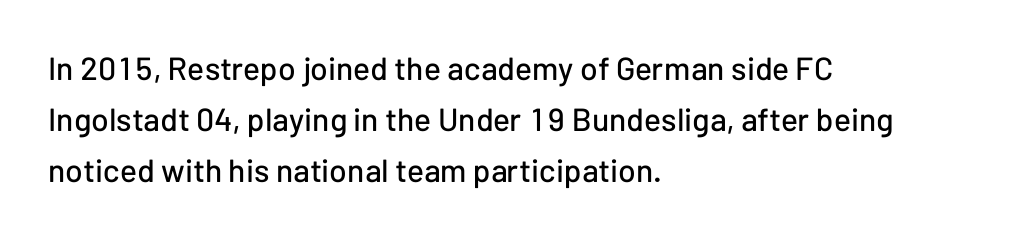
The image shows 32 px sans-serif type, upright; set left-aligned, normal line spacing (1.59x), normal letter spacing, not underlined; low stroke contrast and a medium x-height.
